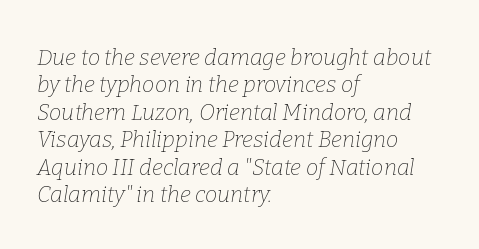
{"italic": "yes", "lean": "right", "slant_degrees": 9, "bold": "no", "underline": "no", "align": "left", "line_spacing": "normal", "line_spacing_ratio": 1.25, "letter_spacing": "normal", "letter_spacing_em": 0.0, "glyph_px": 22}
